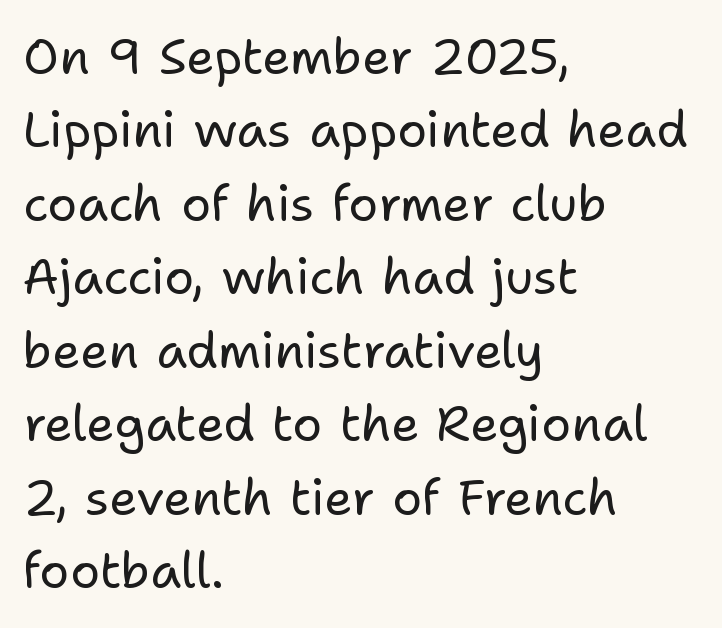
{"serif": "no", "italic": "no", "bold": "no", "weight": "regular", "width": "normal", "stroke_contrast": "low", "x_height": "medium", "monospaced": "no", "underline": "no", "align": "left", "line_spacing": "normal", "line_spacing_ratio": 1.47, "letter_spacing": "normal", "letter_spacing_em": 0.0, "glyph_px": 50}
